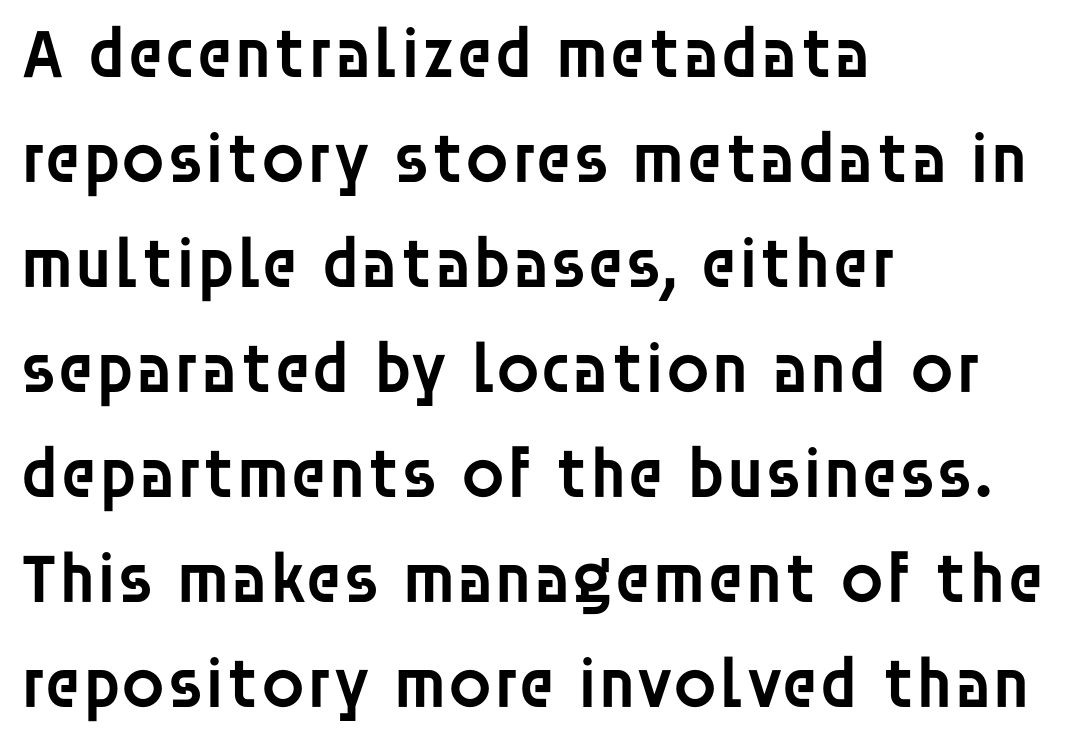
The image shows 71 px semibold sans-serif type, upright; set left-aligned, normal line spacing (1.48x), normal letter spacing, not underlined; low stroke contrast and a large x-height.
